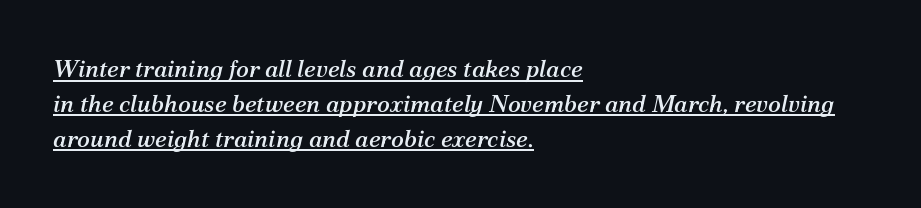
Q: Is the text italic (slanted)? A: Yes, it leans right by about 12 degrees.
Q: Is the text underlined? A: Yes.
Q: How is the paragraph aligned? A: Left-aligned.
Q: Is the spacing between letters normal or unusually wide? A: Normal.
Q: Is the spacing between lines tight, normal or loose? A: Normal.
